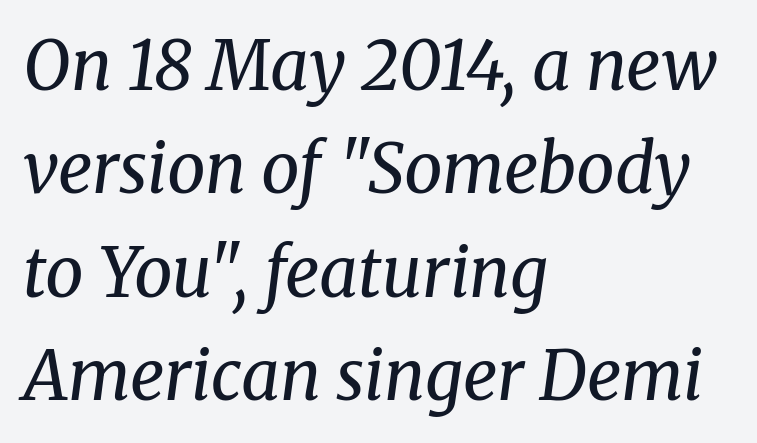
The image shows 68 px regular-weight serif type, italic (leaning right); set left-aligned, normal line spacing (1.52x), normal letter spacing, not underlined; medium stroke contrast and a medium x-height.
